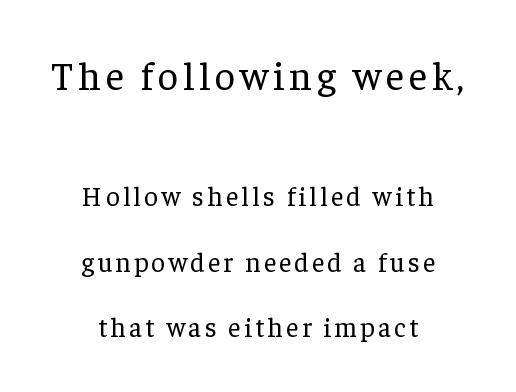
This layout puts the oversized block above and the modest block below. What's the leading like? Stretched, with rows far apart. Is this a sans? No — the strokes have serifs. This rendering features lettering with no underline.
